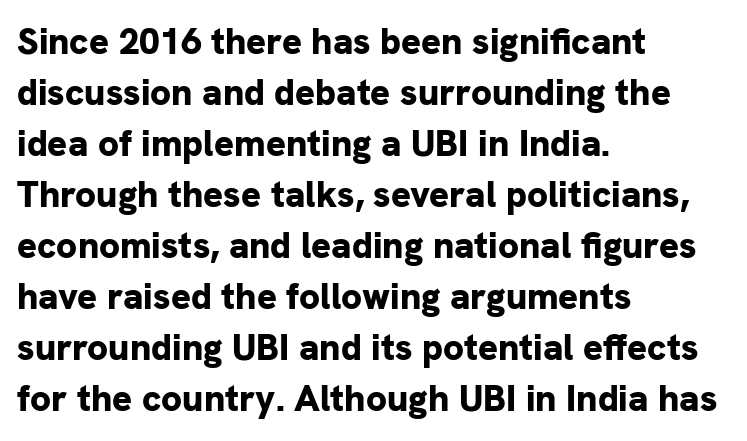
Q: Is the text bold? A: Yes.
Q: Is the text italic (slanted)? A: No, it is upright.
Q: Is the typeface a serif or a sans-serif typeface? A: Sans-serif.
Q: Is the text underlined? A: No.
Q: How is the paragraph aligned? A: Left-aligned.
Q: Is the spacing between letters normal or unusually wide? A: Normal.
Q: Is the spacing between lines tight, normal or loose? A: Normal.
Q: Width (condensed, normal, or wide)? A: Normal.
Q: Stroke contrast? A: Low.
Q: x-height? A: Medium.
Q: Monospaced? A: No.
